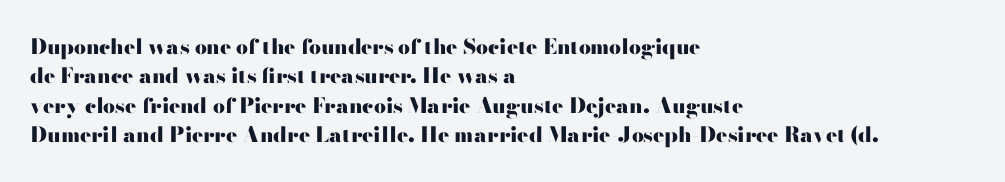
{"italic": "no", "bold": "yes", "underline": "no", "align": "left", "line_spacing": "normal", "line_spacing_ratio": 1.4, "letter_spacing": "normal", "letter_spacing_em": 0.0, "glyph_px": 21}
